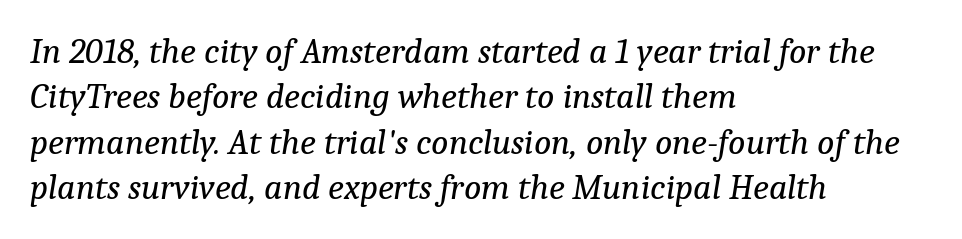
Each stroke keeps to a modest, everyday thickness or less. There's an unmistakable incline to the writing here. Honestly, there is no underline to notice here at all. The line texture is even and compact thanks to regular tracking. This sample uses a serif face. Vertically, the passage feels balanced, rows spaced as you'd expect.
